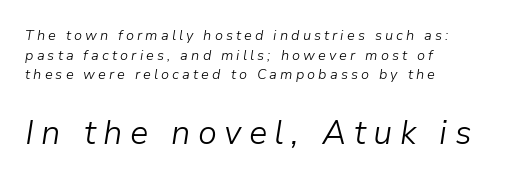
The image shows 33 px light type, italic (leaning right); set left-aligned, normal line spacing (1.4x), unusually wide letter spacing (+0.22 em), not underlined; the second (bottom) block is 2.36x larger; low stroke contrast and a medium x-height.
